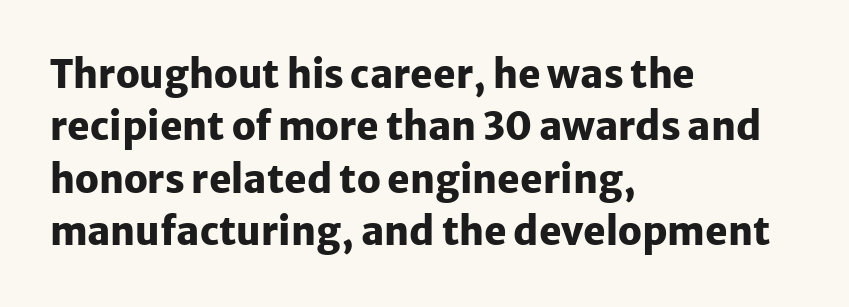
Q: Is the text bold? A: Yes.
Q: Is the text italic (slanted)? A: No, it is upright.
Q: Is the typeface a serif or a sans-serif typeface? A: Sans-serif.
Q: Is the text underlined? A: No.
Q: How is the paragraph aligned? A: Left-aligned.
Q: Is the spacing between letters normal or unusually wide? A: Normal.
Q: Is the spacing between lines tight, normal or loose? A: Normal.
Q: Width (condensed, normal, or wide)? A: Normal.
Q: Stroke contrast? A: Low.
Q: x-height? A: Medium.
Q: Monospaced? A: No.
